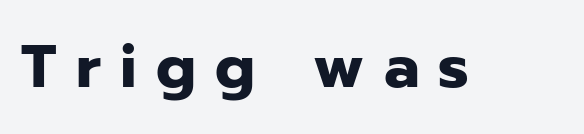
Characters follow at a spacing far wider than the type designer built in. Notice how thick the strokes are: this is what a full bold looks like. Upright lettering throughout. Here the designer chose a conventional face with non-uniform glyph widths. The zone under the glyphs is completely vacant. Nothing sits at the stroke ends, so this counts as sans-serif.
